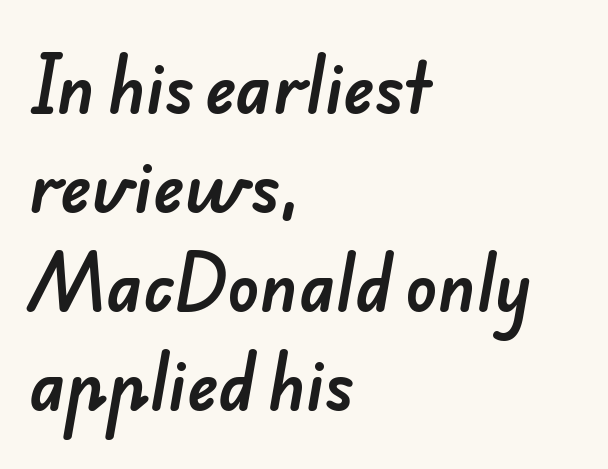
Successive baselines arrive at the customary interval. Nothing unusual about the tracking: characters are spaced as the font intends. Notice how the passage keeps a crisp vertical edge on the left only. Note: no serifs on the glyphs. Each letter keeps its own natural width here, so spacing adapts to shape.
